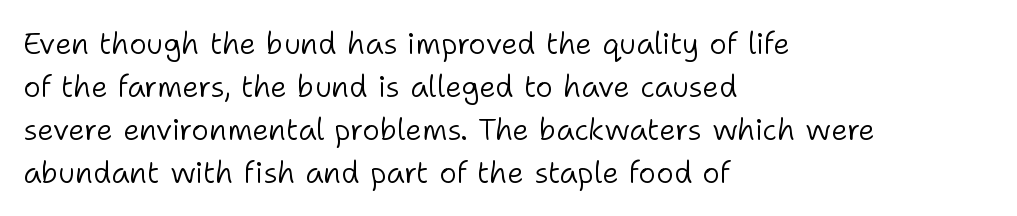
Each letter's strokes conclude bluntly, with no projecting serifs. The rendering uses a moderate line-height, typical for paragraphs. Looks like regular typesetting: each glyph gets only the width it needs. A bare baseline throughout the passage.
